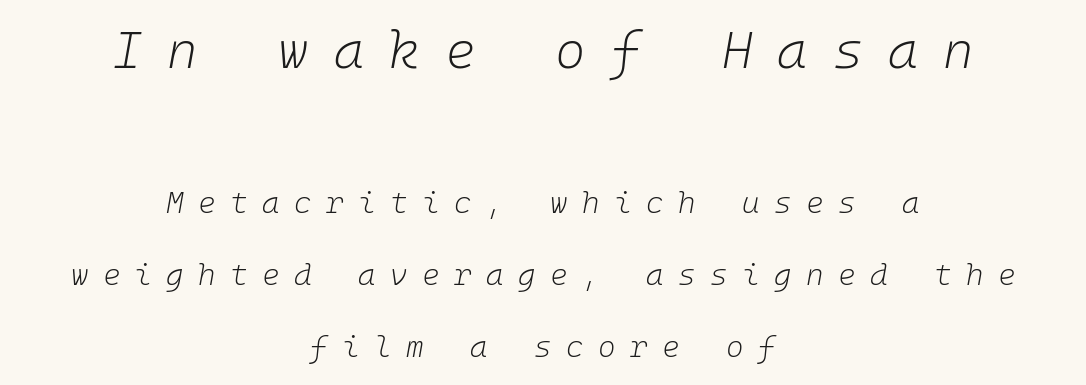
Q: Is the text bold? A: No.
Q: Is the text italic (slanted)? A: Yes, it leans right by about 10 degrees.
Q: Is the text underlined? A: No.
Q: How is the paragraph aligned? A: Centered.
Q: Is the spacing between letters normal or unusually wide? A: Unusually wide.
Q: Is the spacing between lines tight, normal or loose? A: Loose.
Q: Which block of text is set in a larger size, the first (top) or the second (bottom)? A: The first (top) one.
Q: Width (condensed, normal, or wide)? A: Normal.
Q: Stroke contrast? A: Low.
Q: x-height? A: Medium.
